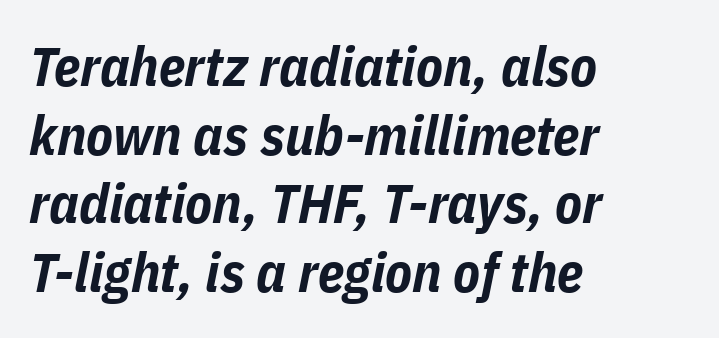
Q: Is the text bold? A: Yes.
Q: Is the text italic (slanted)? A: Yes, it leans right by about 11 degrees.
Q: Is the text underlined? A: No.
Q: How is the paragraph aligned? A: Left-aligned.
Q: Is the spacing between letters normal or unusually wide? A: Normal.
Q: Is the spacing between lines tight, normal or loose? A: Normal.
Q: Width (condensed, normal, or wide)? A: Condensed.
Q: Stroke contrast? A: Low.
Q: x-height? A: Medium.
Q: Monospaced? A: No.
